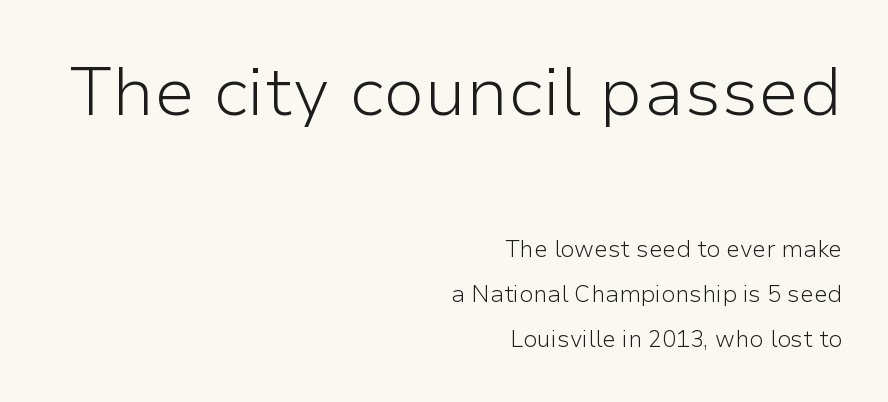
The image shows 68 px light sans-serif type, upright; set right-aligned, loose line spacing (1.95x), normal letter spacing, not underlined; the first (top) block is 2.96x larger; low stroke contrast and a medium x-height.
